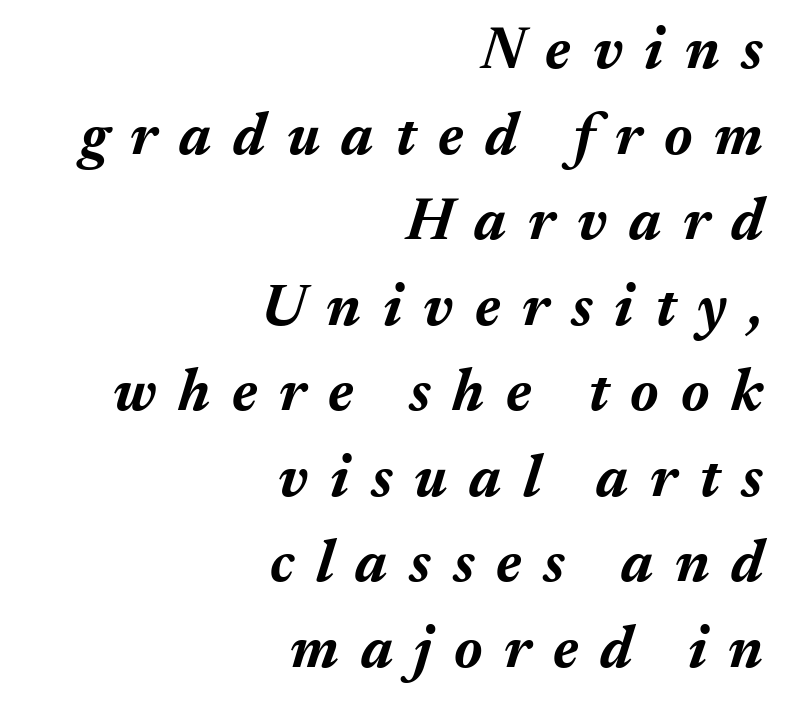
A student would call this right alignment; a typographer would say flush right, rag left. The letters advance in unequal steps, a hallmark of proportional type. If you measured baseline to baseline, you'd find a middling distance. Weight check: bold — yes, fully. Would a proofreader flag this as italicized? Yes. Check under the words: just untouched page.
